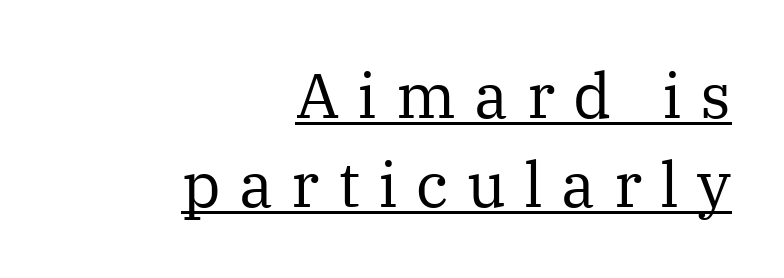
{"serif": "yes", "italic": "no", "bold": "no", "weight": "regular", "width": "normal", "stroke_contrast": "medium", "x_height": "medium", "monospaced": "no", "underline": "yes", "align": "right", "line_spacing": "normal", "line_spacing_ratio": 1.41, "letter_spacing": "wide", "letter_spacing_em": 0.29, "glyph_px": 63}
